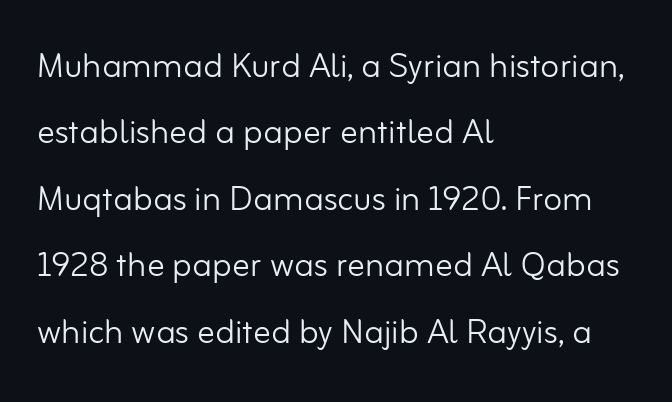
{"serif": "no", "italic": "no", "bold": "no", "weight": "light", "width": "normal", "stroke_contrast": "low", "x_height": "small", "monospaced": "no", "underline": "no", "align": "left", "line_spacing": "normal", "line_spacing_ratio": 1.51, "letter_spacing": "normal", "letter_spacing_em": 0.0, "glyph_px": 44}
